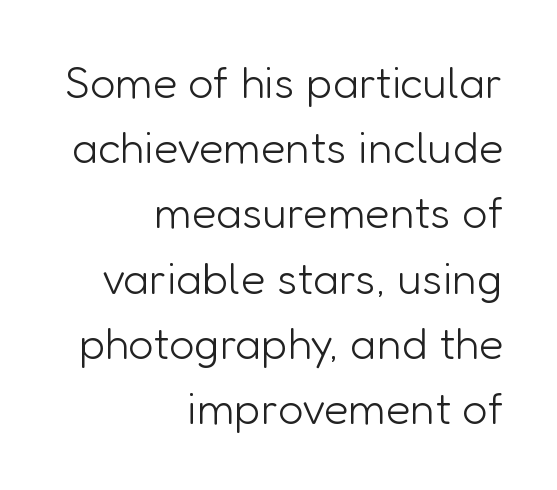
Q: Is the text bold? A: No.
Q: Is the text italic (slanted)? A: No, it is upright.
Q: Is the typeface a serif or a sans-serif typeface? A: Sans-serif.
Q: Is the text underlined? A: No.
Q: How is the paragraph aligned? A: Right-aligned.
Q: Is the spacing between letters normal or unusually wide? A: Normal.
Q: Is the spacing between lines tight, normal or loose? A: Normal.
Q: Width (condensed, normal, or wide)? A: Normal.
Q: Stroke contrast? A: Low.
Q: x-height? A: Medium.
Q: Monospaced? A: No.
